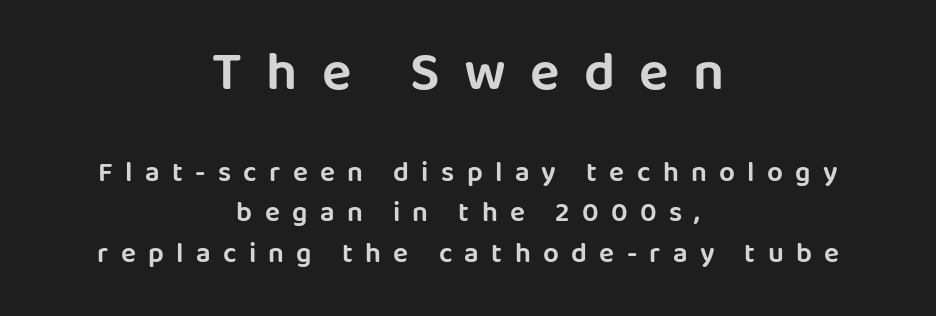
Horizontally, the lines are justified to the midpoint only. Do the characters align in a grid? No, the font is proportional. Inter-character spacing is expanded well beyond the font's built-in metrics. These two chunks differ in scale, with the top chunk taking the larger measure.
